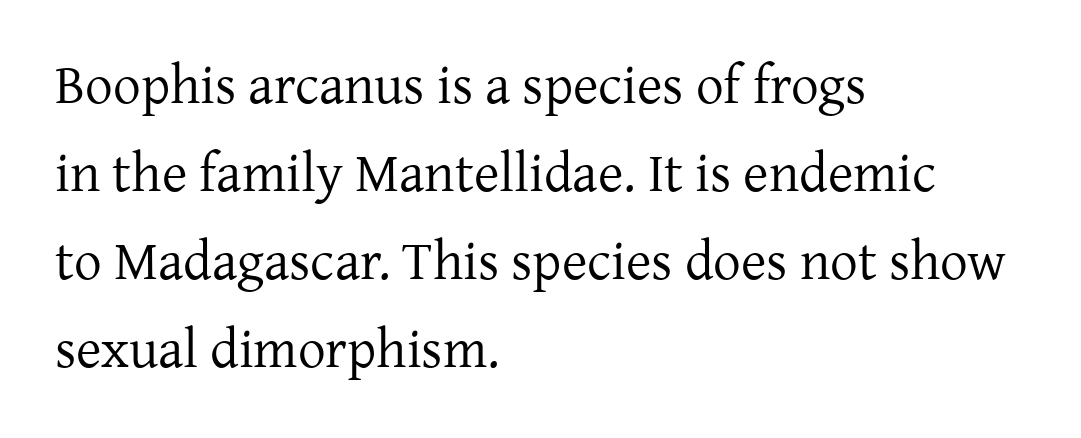
The image shows 55 px regular-weight serif type, upright; set left-aligned, normal line spacing (1.6x), normal letter spacing, not underlined; low stroke contrast and a medium x-height.
